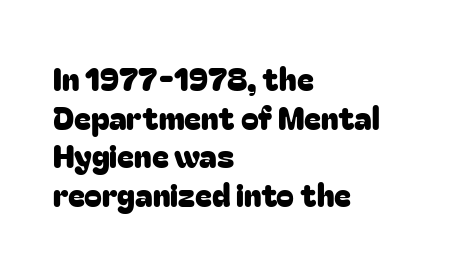
Caption: multi-line text, flush left, ragged right. These lines are rendered in a variable-pitch font. Examine the stroke ends and you'll find no serifs. A clean baseline with only descenders dipping below it. The horizontal fit of the characters is conventional and even.
